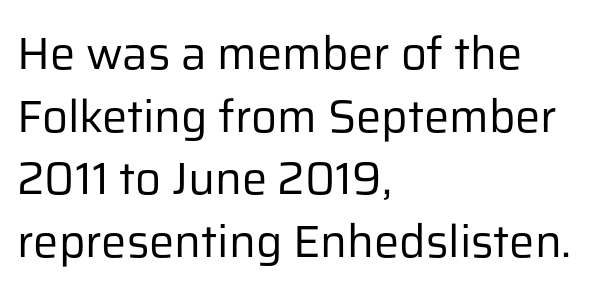
The image shows 45 px regular-weight sans-serif type, upright; set left-aligned, normal line spacing (1.39x), normal letter spacing, not underlined; low stroke contrast and a medium x-height.
